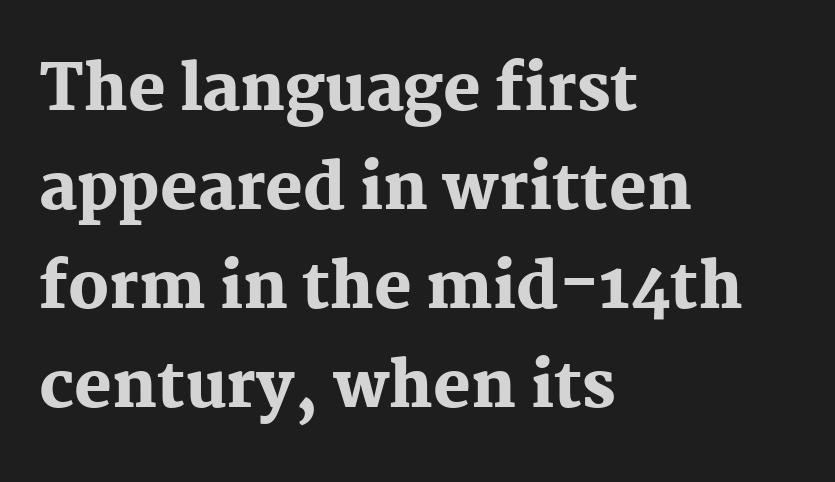
Check the space under the baseline: it is left empty. Style check: upright. The passage shown stacks its lines at a standard gap. Looks like regular typesetting: each glyph gets only the width it needs.
